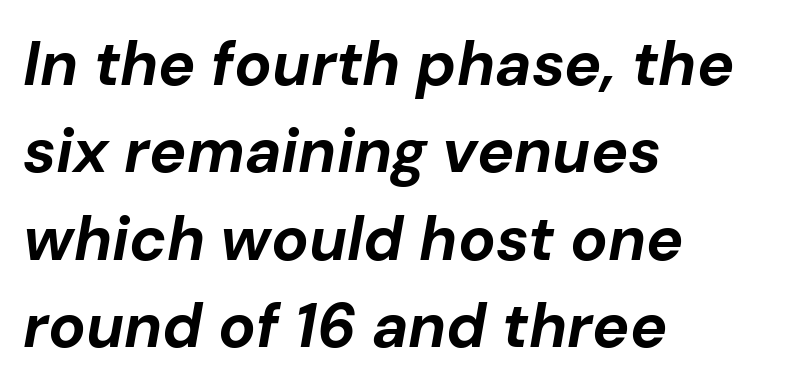
Q: Is the text bold? A: Yes.
Q: Is the text italic (slanted)? A: Yes, it leans right by about 10 degrees.
Q: Is the text underlined? A: No.
Q: How is the paragraph aligned? A: Left-aligned.
Q: Is the spacing between letters normal or unusually wide? A: Normal.
Q: Is the spacing between lines tight, normal or loose? A: Normal.
Q: Width (condensed, normal, or wide)? A: Normal.
Q: Stroke contrast? A: Low.
Q: x-height? A: Medium.
Q: Monospaced? A: No.
